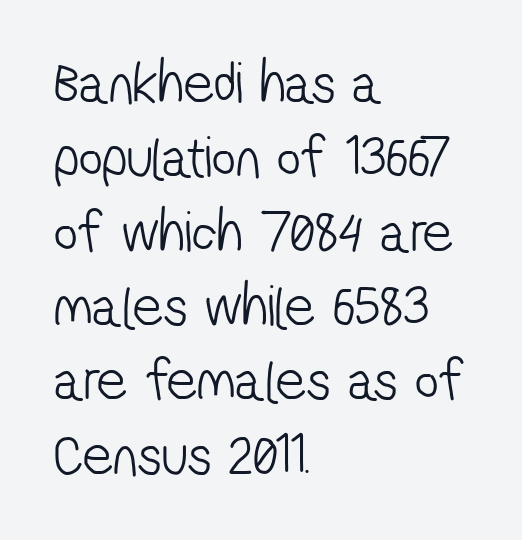
{"serif": "no", "bold": "no", "weight": "light", "width": "condensed", "stroke_contrast": "low", "x_height": "medium", "monospaced": "no", "underline": "no", "align": "left", "line_spacing": "normal", "line_spacing_ratio": 1.26, "letter_spacing": "normal", "letter_spacing_em": 0.0, "glyph_px": 59}
